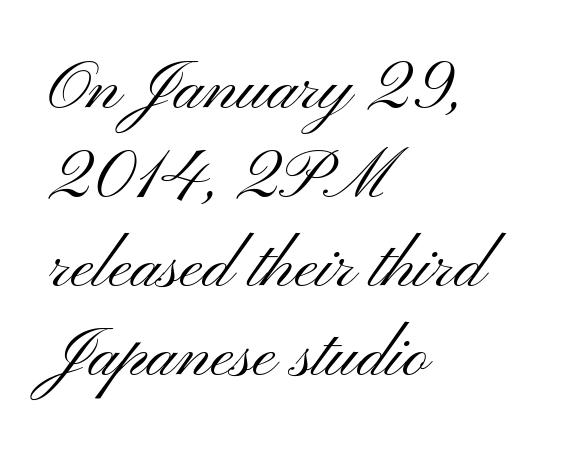
{"serif": "no", "bold": "no", "weight": "light", "width": "wide", "stroke_contrast": "medium", "x_height": "small", "monospaced": "no", "underline": "no", "align": "left", "line_spacing": "normal", "line_spacing_ratio": 1.29, "letter_spacing": "normal", "letter_spacing_em": 0.0, "glyph_px": 69}
